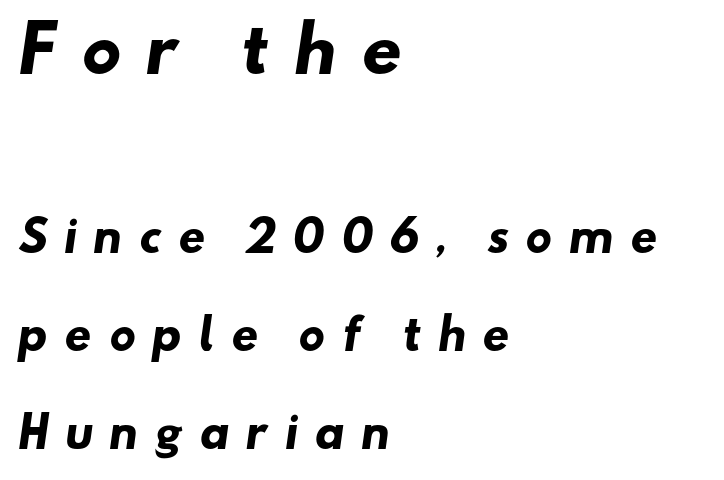
The image shows 63 px heavy, wide sans-serif type; set left-aligned, loose line spacing (2.34x), unusually wide letter spacing (+0.37 em), not underlined; the first (top) block is 1.5x larger; low stroke contrast and a small x-height.
